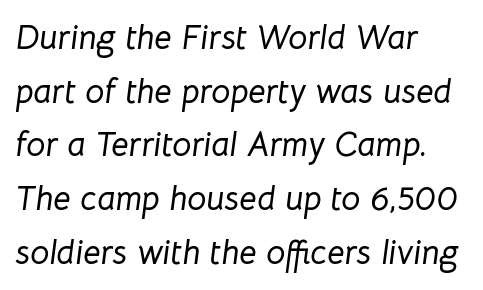
The text block is weighted toward the left margin, trailing off unevenly rightward. How are the letters spaced? Ordinarily, with no added tracking. Beneath every word, the page is bare. Quick note: italic. This sample has the flowing, uneven cadence of proportional lettering.
